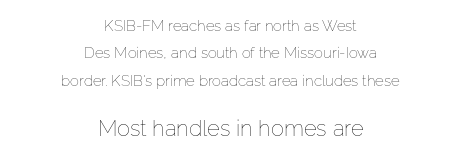
Bold? No — there's no thickening of the strokes. The axis of the letterforms is exactly vertical. Caption: multi-line text, centered on the measure. Decoration check: the copy has no underline.
